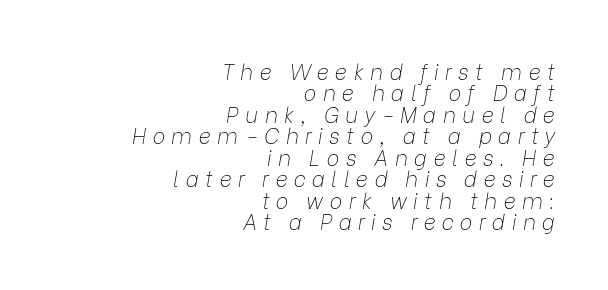
In CSS terms this would be text-align: right. Characters follow at a spacing far wider than the type designer built in. Reading down the column, the eye jumps only a short way to each next line. The cut favours lightness, reaching ordinary text weight at its darkest.
